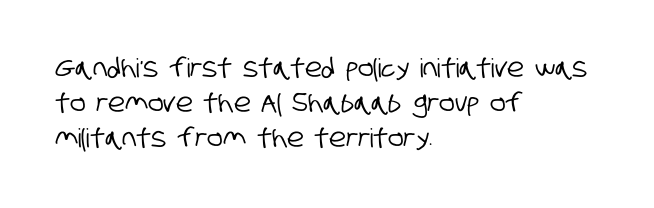
A classic flush-left, rag-right setting is used for this passage. Each word holds together tightly as a unit, with standard inter-letter gaps. The block of text has a typical density, with ordinary space between rows. A clean baseline with only descenders dipping below it.
